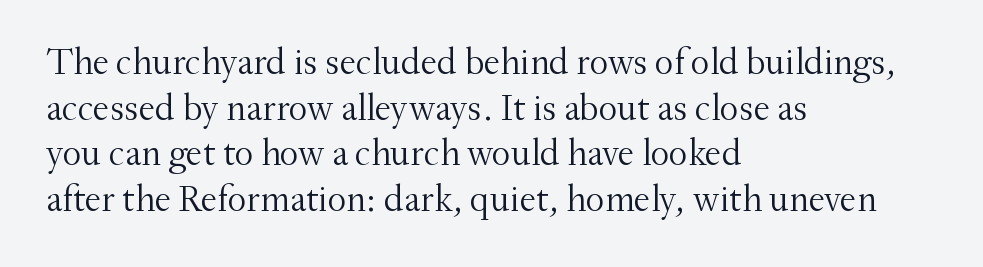
Q: Is the text bold? A: No.
Q: Is the text italic (slanted)? A: No, it is upright.
Q: Is the typeface a serif or a sans-serif typeface? A: Serif.
Q: Is the text underlined? A: No.
Q: How is the paragraph aligned? A: Left-aligned.
Q: Is the spacing between letters normal or unusually wide? A: Normal.
Q: Width (condensed, normal, or wide)? A: Normal.
Q: Stroke contrast? A: Medium.
Q: x-height? A: Small.
Q: Monospaced? A: No.
